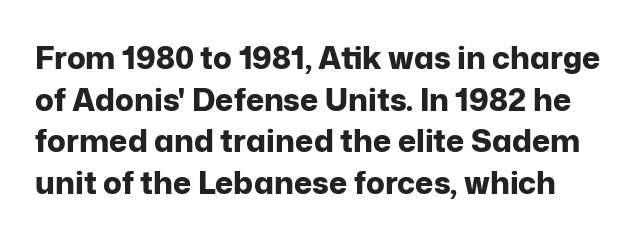
Posture: vertical. Serif or sans? Sans — the stroke terminals are bare. In terms of leading, this rendering sits right in the middle. Characters follow at the spacing the type designer built in. Varying glyph widths throughout — classic text-font behaviour.
